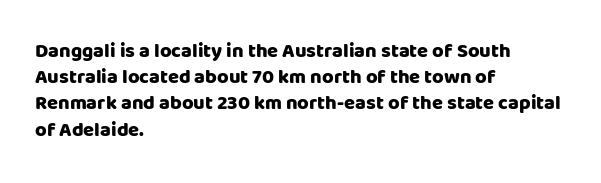
{"italic": "no", "bold": "yes", "underline": "no", "align": "left", "line_spacing": "normal", "line_spacing_ratio": 1.31, "letter_spacing": "normal", "letter_spacing_em": 0.0, "glyph_px": 20}
